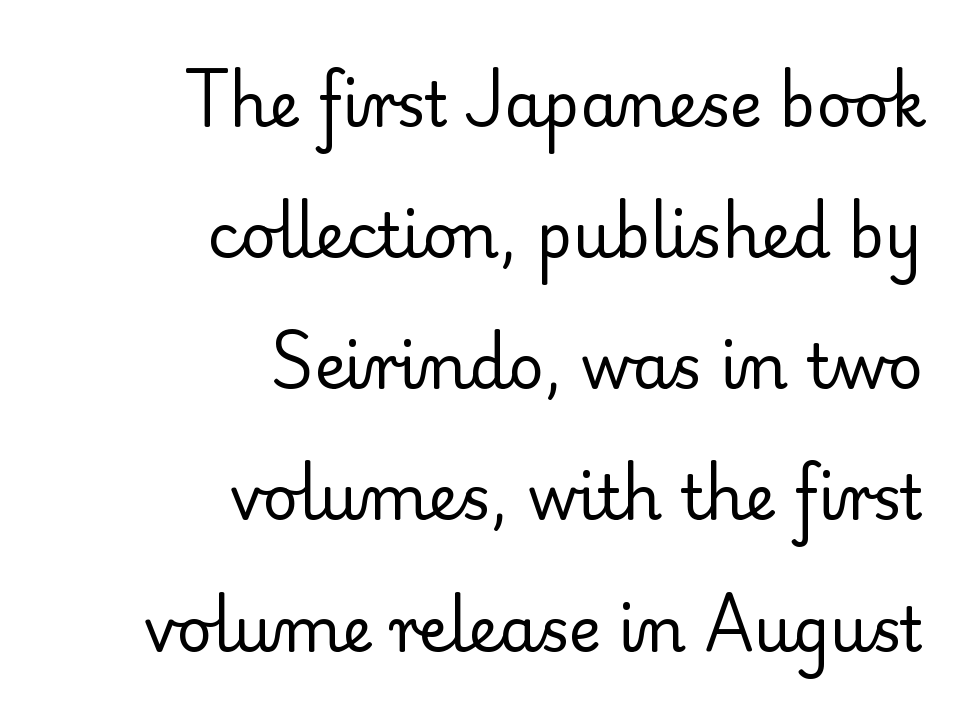
Loosely led — the rows are spread out. Letterform terminals end in serifs throughout the passage. Does the copy run flush right? Yes — the right margin is perfectly even. Nobody touched the tracking dial on this one. Character widths vary here, with narrow letters taking less room than wide ones. No chunkiness to these letters — they're not bold.
